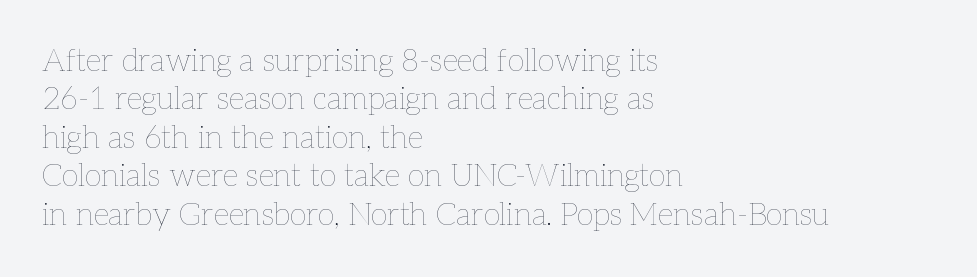
Q: Is the text bold? A: No.
Q: Is the text italic (slanted)? A: No, it is upright.
Q: Is the text underlined? A: No.
Q: How is the paragraph aligned? A: Left-aligned.
Q: Is the spacing between letters normal or unusually wide? A: Normal.
Q: Width (condensed, normal, or wide)? A: Normal.
Q: Stroke contrast? A: Low.
Q: x-height? A: Medium.
Q: Monospaced? A: No.
